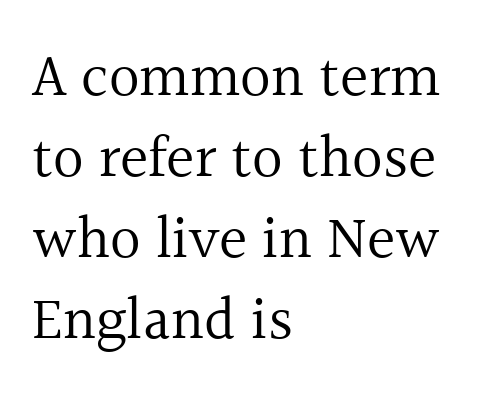
To sum up the face: it has serifs. The lines are quadded left. No word sits above an underline. The line texture is even and compact thanks to regular tracking. It's the straight-up-and-down kind of type.
